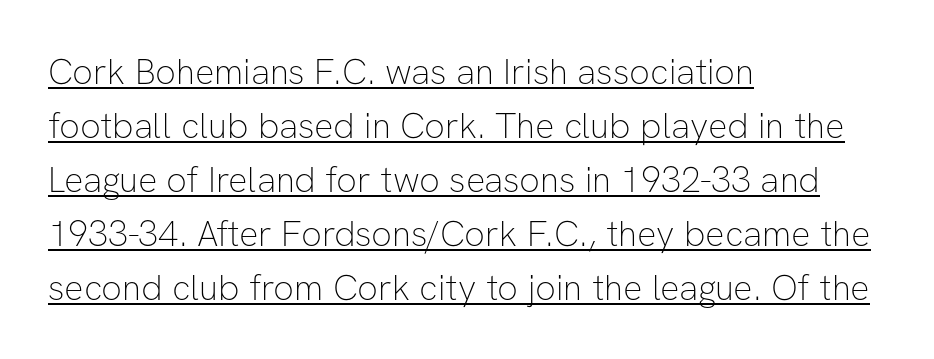
{"serif": "no", "italic": "no", "bold": "no", "weight": "thin", "width": "normal", "stroke_contrast": "low", "x_height": "medium", "monospaced": "no", "underline": "yes", "align": "left", "line_spacing": "normal", "line_spacing_ratio": 1.5, "letter_spacing": "normal", "letter_spacing_em": 0.0, "glyph_px": 36}
